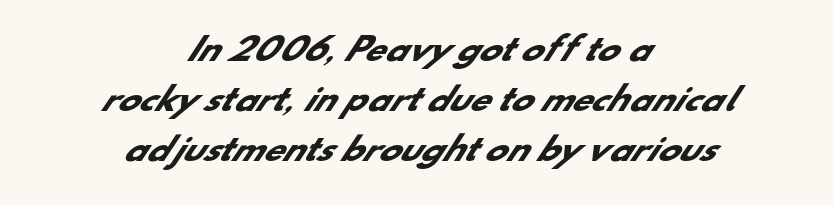
The space directly below the letters is spotless. Varying glyph widths throughout — classic text-font behaviour. Every row of glyphs is offset so its center matches the block's center. This rendering leaves character spacing at its baseline value. The typeface chosen for these lines omits serifs. The rendering uses a moderate line-height, typical for paragraphs.
